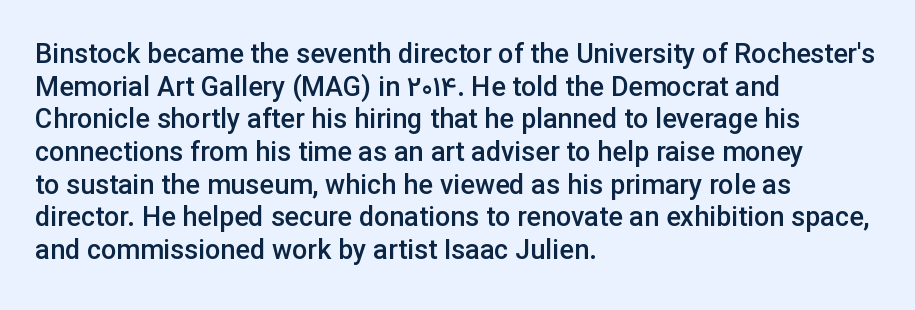
{"italic": "no", "bold": "semi", "underline": "no", "align": "left", "line_spacing_ratio": 1.21, "letter_spacing": "normal", "letter_spacing_em": 0.0, "glyph_px": 27}
